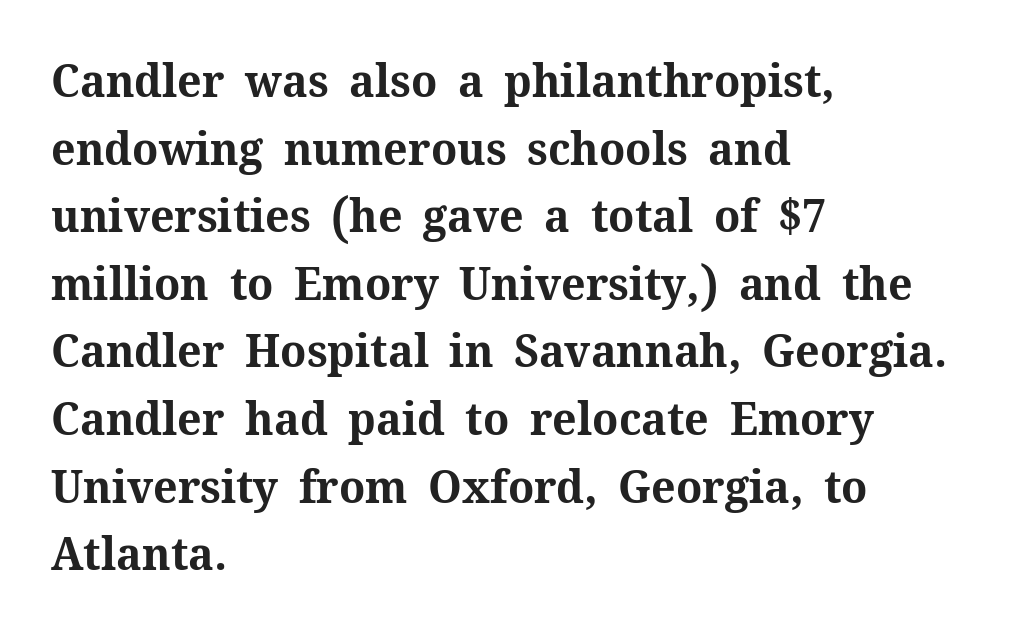
The passage shown is typeset with a serif family. The typesetting leans heavy: a genuine bold. These lines are rendered in a variable-pitch font. The text block is weighted toward the left margin, trailing off unevenly rightward.
